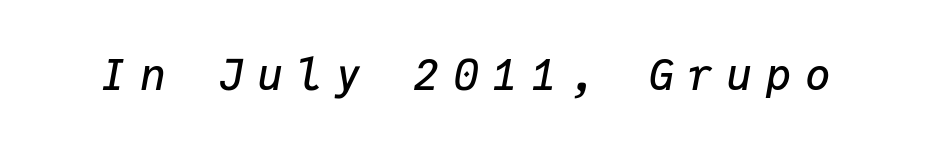
Q: Is the text bold? A: Semi-bold.
Q: Is the text italic (slanted)? A: Yes, it leans right by about 9 degrees.
Q: Is the text underlined? A: No.
Q: Is the spacing between letters normal or unusually wide? A: Unusually wide.
Q: Width (condensed, normal, or wide)? A: Normal.
Q: Stroke contrast? A: Low.
Q: x-height? A: Medium.
Q: Monospaced? A: Yes.
